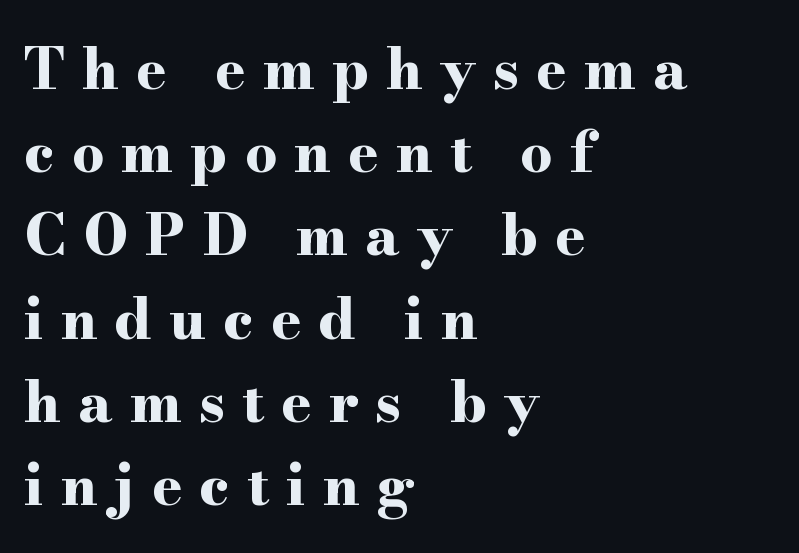
Summary of vertical rhythm: regular, with standard interline spacing. Quick note: not italic, upright. This sample uses a serif face. Letter spacing: wide.
